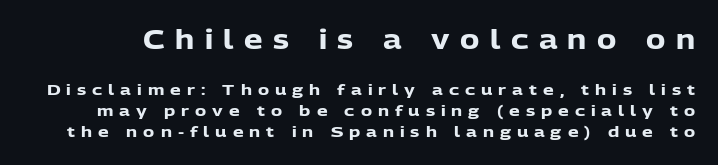
Q: Is the text bold? A: Yes.
Q: Is the text italic (slanted)? A: No, it is upright.
Q: Is the text underlined? A: No.
Q: Is the spacing between letters normal or unusually wide? A: Unusually wide.
Q: Is the spacing between lines tight, normal or loose? A: Normal.
Q: Which block of text is set in a larger size, the first (top) or the second (bottom)? A: The first (top) one.
